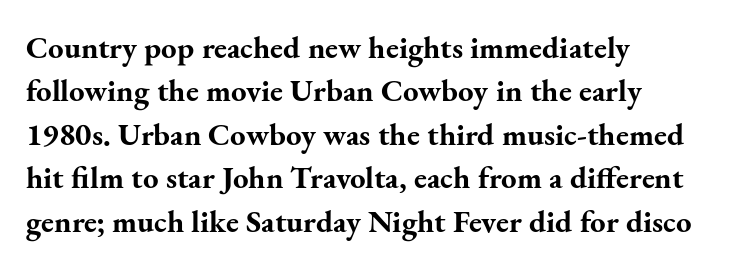
{"serif": "yes", "italic": "no", "bold": "yes", "weight": "bold", "width": "normal", "stroke_contrast": "medium", "x_height": "small", "monospaced": "no", "underline": "no", "align": "left", "line_spacing": "normal", "line_spacing_ratio": 1.4, "letter_spacing": "normal", "letter_spacing_em": 0.0, "glyph_px": 31}
